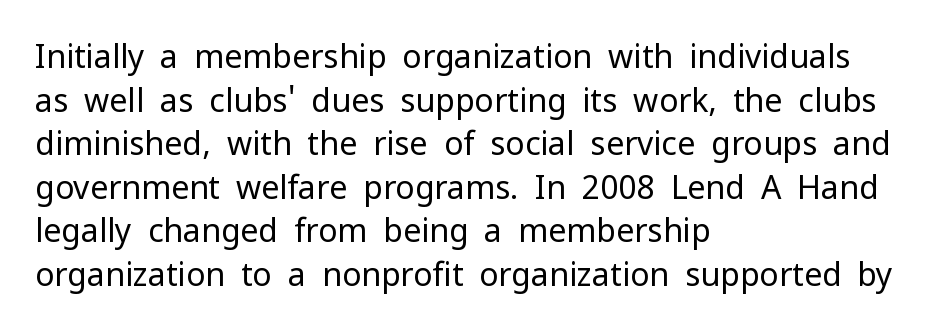
Counters stay open thanks to moderate or lighter strokes. Leading: standard. Reading down the block, your eye returns to a fixed left position each line. It's the straight-up-and-down kind of type.
